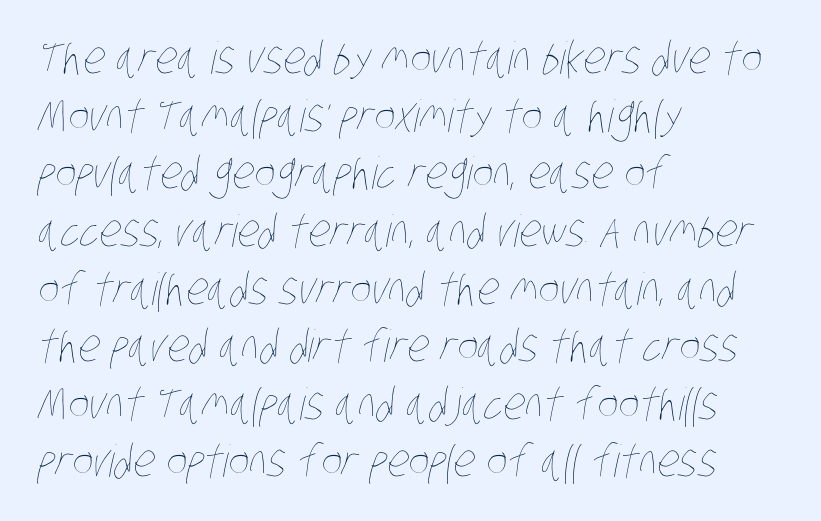
Q: Is the text bold? A: No.
Q: Is the text underlined? A: No.
Q: How is the paragraph aligned? A: Left-aligned.
Q: Is the spacing between letters normal or unusually wide? A: Normal.
Q: Is the spacing between lines tight, normal or loose? A: Normal.
Q: Width (condensed, normal, or wide)? A: Condensed.
Q: Stroke contrast? A: Low.
Q: x-height? A: Large.
Q: Monospaced? A: No.
